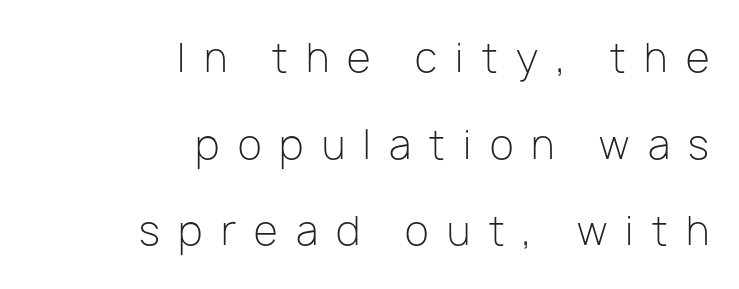
{"serif": "no", "italic": "no", "bold": "no", "weight": "light", "width": "normal", "stroke_contrast": "low", "x_height": "medium", "monospaced": "no", "underline": "no", "align": "right", "line_spacing": "loose", "line_spacing_ratio": 2.22, "letter_spacing": "wide", "letter_spacing_em": 0.47, "glyph_px": 39}
